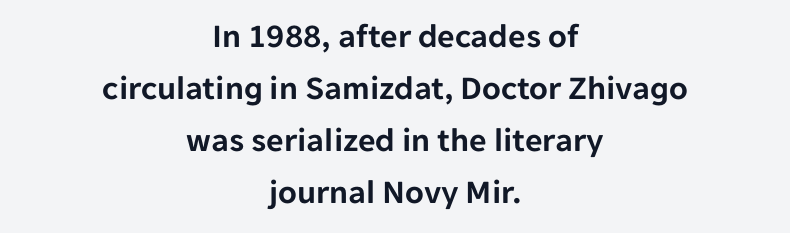
{"serif": "no", "italic": "no", "width": "normal", "stroke_contrast": "low", "x_height": "medium", "monospaced": "no", "underline": "no", "align": "center", "line_spacing": "normal", "line_spacing_ratio": 1.53, "letter_spacing": "normal", "letter_spacing_em": 0.0, "glyph_px": 34}
